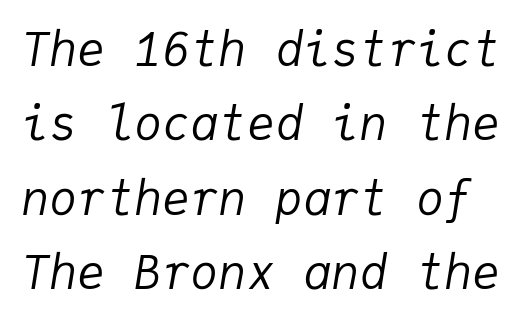
Q: Is the text bold? A: No.
Q: Is the text italic (slanted)? A: Yes, it leans right by about 9 degrees.
Q: Is the text underlined? A: No.
Q: Is the spacing between letters normal or unusually wide? A: Normal.
Q: Is the spacing between lines tight, normal or loose? A: Normal.
Q: Width (condensed, normal, or wide)? A: Normal.
Q: Stroke contrast? A: Low.
Q: x-height? A: Medium.
Q: Monospaced? A: Yes.
